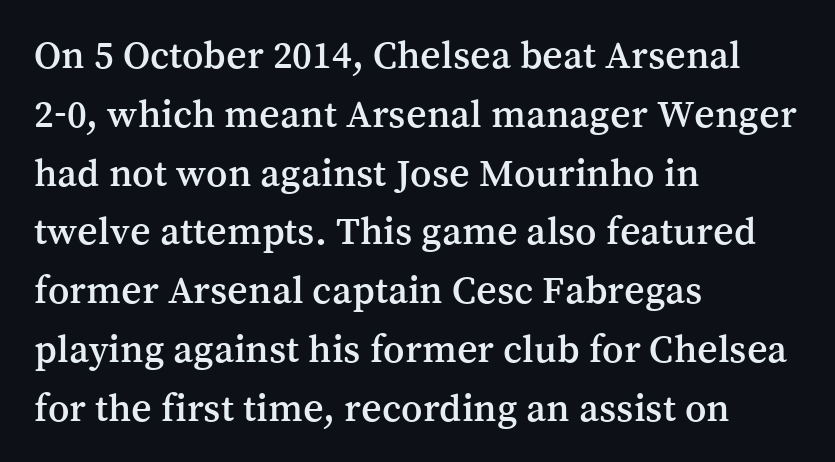
Q: Is the text italic (slanted)? A: No, it is upright.
Q: Is the typeface a serif or a sans-serif typeface? A: Serif.
Q: Is the text underlined? A: No.
Q: How is the paragraph aligned? A: Left-aligned.
Q: Is the spacing between letters normal or unusually wide? A: Normal.
Q: Is the spacing between lines tight, normal or loose? A: Normal.
Q: Width (condensed, normal, or wide)? A: Normal.
Q: Stroke contrast? A: Medium.
Q: x-height? A: Medium.
Q: Monospaced? A: No.
